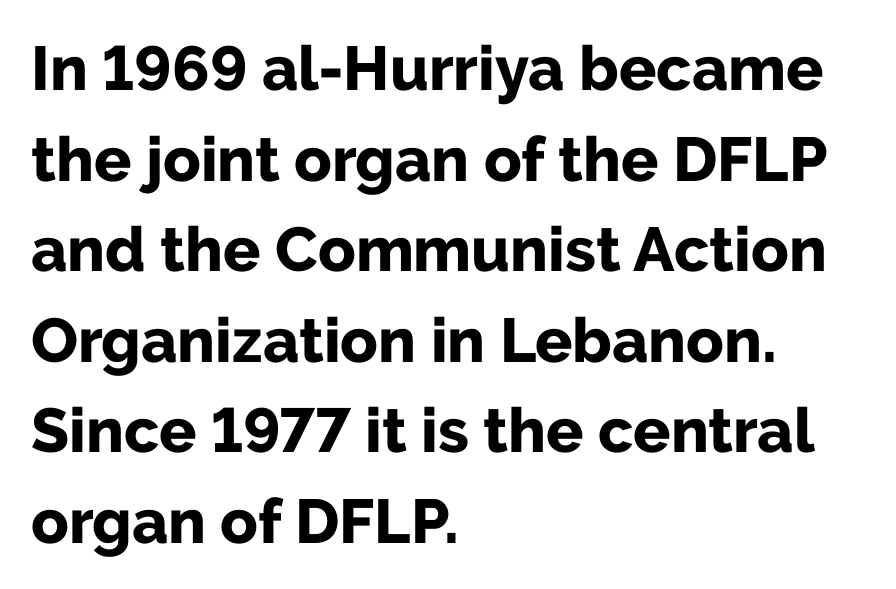
Q: Is the text bold? A: Yes.
Q: Is the text italic (slanted)? A: No, it is upright.
Q: Is the typeface a serif or a sans-serif typeface? A: Sans-serif.
Q: Is the text underlined? A: No.
Q: How is the paragraph aligned? A: Left-aligned.
Q: Is the spacing between letters normal or unusually wide? A: Normal.
Q: Is the spacing between lines tight, normal or loose? A: Normal.
Q: Width (condensed, normal, or wide)? A: Normal.
Q: Stroke contrast? A: Low.
Q: x-height? A: Medium.
Q: Monospaced? A: No.
